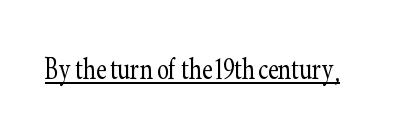
The image shows 36 px light, condensed serif type, upright; set normal letter spacing, underlined; low stroke contrast and a small x-height.
